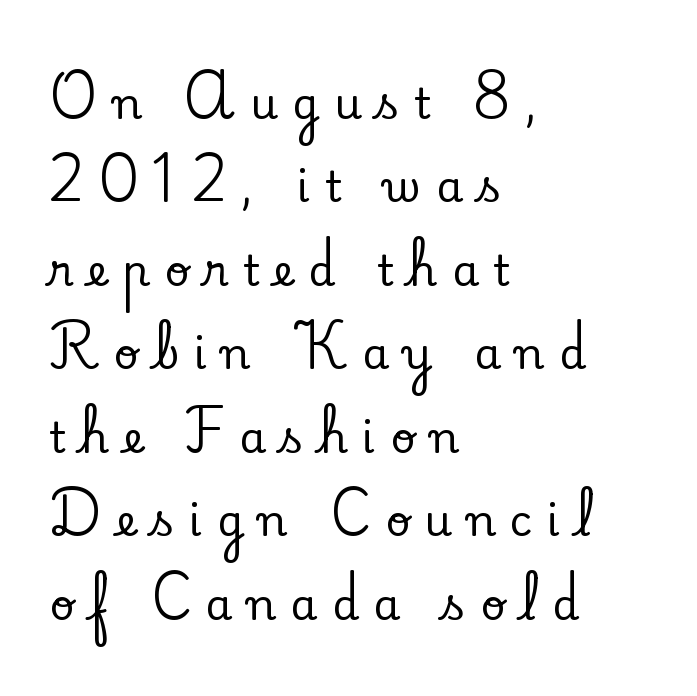
Q: Is the text italic (slanted)? A: No, it is upright.
Q: Is the typeface a serif or a sans-serif typeface? A: Serif.
Q: Is the text underlined? A: No.
Q: How is the paragraph aligned? A: Left-aligned.
Q: Is the spacing between letters normal or unusually wide? A: Unusually wide.
Q: Is the spacing between lines tight, normal or loose? A: Loose.
Q: Width (condensed, normal, or wide)? A: Normal.
Q: Stroke contrast? A: Low.
Q: x-height? A: Small.
Q: Monospaced? A: No.
